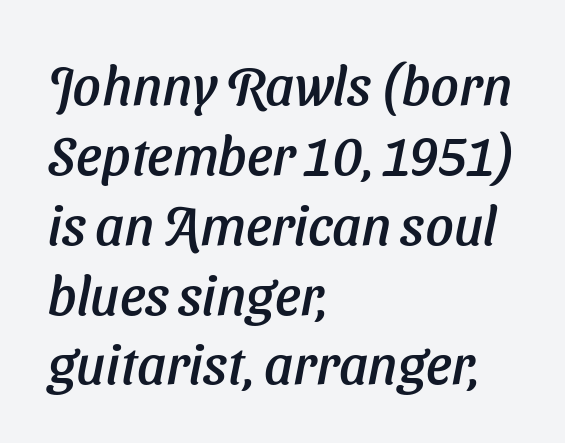
{"width": "normal", "stroke_contrast": "low", "x_height": "medium", "monospaced": "no", "underline": "no", "align": "left", "line_spacing": "normal", "line_spacing_ratio": 1.27, "letter_spacing": "normal", "letter_spacing_em": 0.0, "glyph_px": 55}
